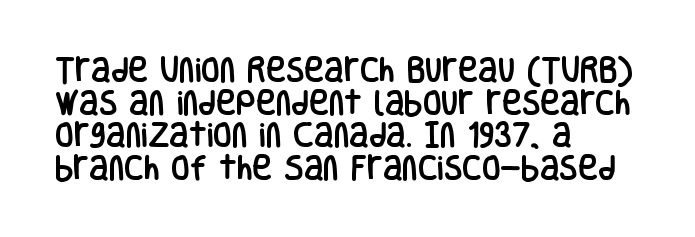
The image shows 27 px text type, upright; set left-aligned, line spacing 1.21x, normal letter spacing, not underlined.
